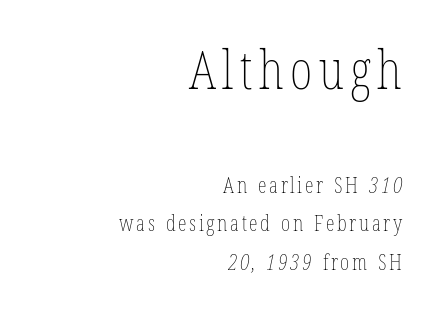
The paragraph shown leans on its right margin. Stems here are at most as thick as an everyday book face. You could not count columns in this text — the font is proportionally spaced. Between these two stacked blocks, the higher one wins on size. This rendering features lettering with no underline.
